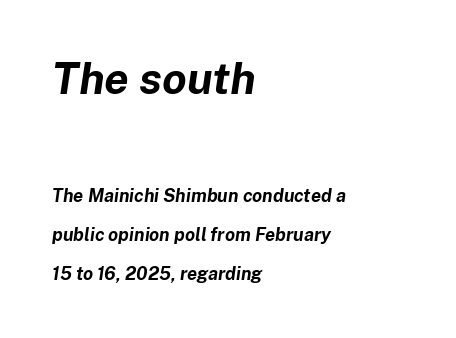
{"italic": "yes", "lean": "right", "slant_degrees": 8, "bold": "yes", "weight": "bold", "width": "normal", "stroke_contrast": "low", "x_height": "medium", "monospaced": "no", "underline": "no", "align": "left", "line_spacing": "loose", "line_spacing_ratio": 2.19, "letter_spacing": "normal", "letter_spacing_em": 0.0, "larger_block": "first", "size_ratio": 2.44, "glyph_px": 44}
